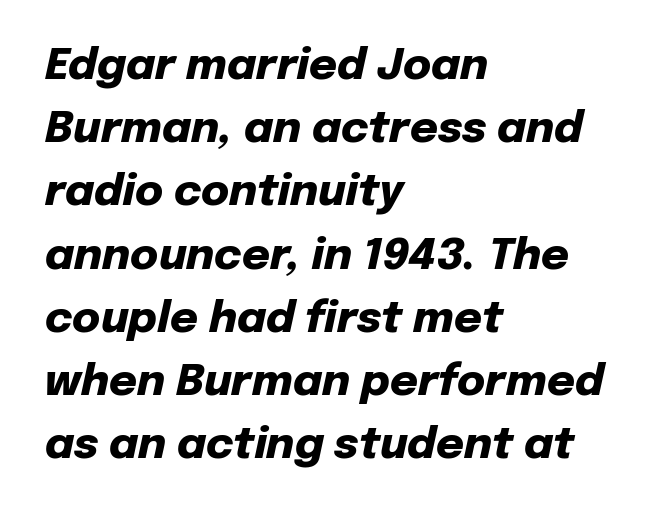
{"italic": "yes", "lean": "right", "slant_degrees": 12, "bold": "yes", "weight": "heavy", "width": "normal", "stroke_contrast": "low", "x_height": "medium", "monospaced": "no", "underline": "no", "align": "left", "line_spacing": "normal", "line_spacing_ratio": 1.47, "letter_spacing": "normal", "letter_spacing_em": 0.0, "glyph_px": 43}
